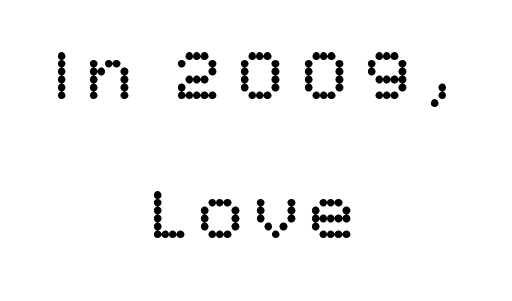
The image shows 77 px regular-weight sans-serif type, upright; set centered, line spacing 1.81x, not underlined; low stroke contrast and a large x-height.
